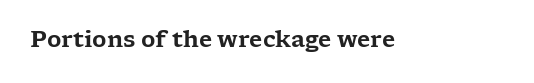
Tall strokes in this sample are plumb rather than angled. Short note: letters normally spaced. Lines of text with bare space underneath.
